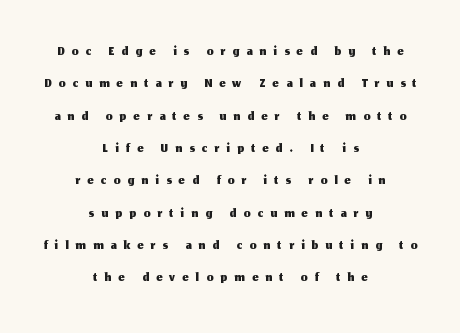
Q: Is the text italic (slanted)? A: No, it is upright.
Q: Is the text underlined? A: No.
Q: How is the paragraph aligned? A: Centered.
Q: Is the spacing between letters normal or unusually wide? A: Unusually wide.
Q: Is the spacing between lines tight, normal or loose? A: Normal.
